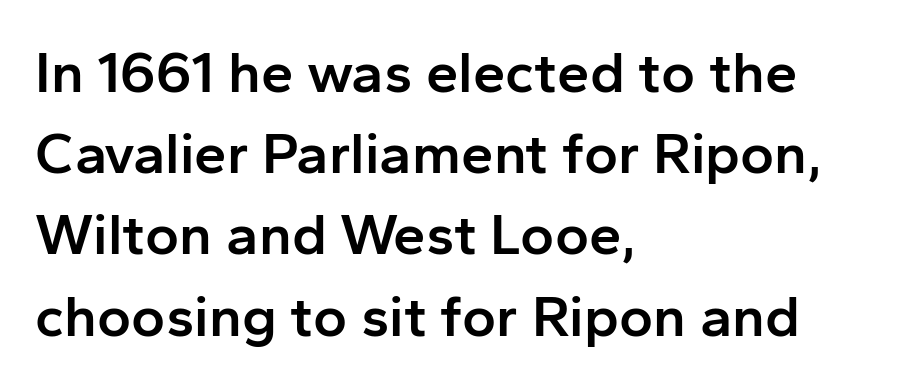
The image shows 58 px semibold sans-serif type, upright; set left-aligned, normal line spacing (1.4x), normal letter spacing, not underlined; low stroke contrast and a medium x-height.
